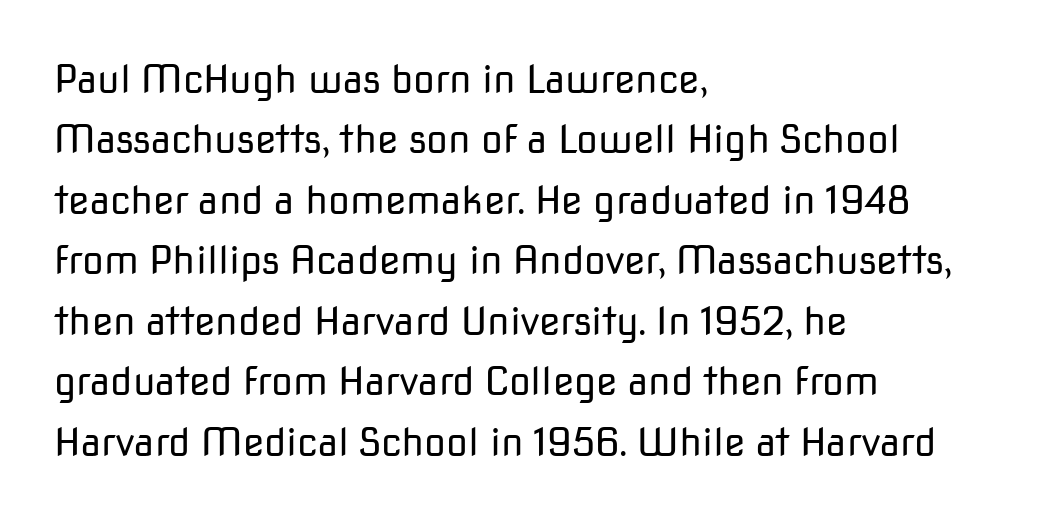
The image shows 39 px regular-weight sans-serif type, upright; set left-aligned, normal line spacing (1.55x), normal letter spacing, not underlined; low stroke contrast and a medium x-height.
